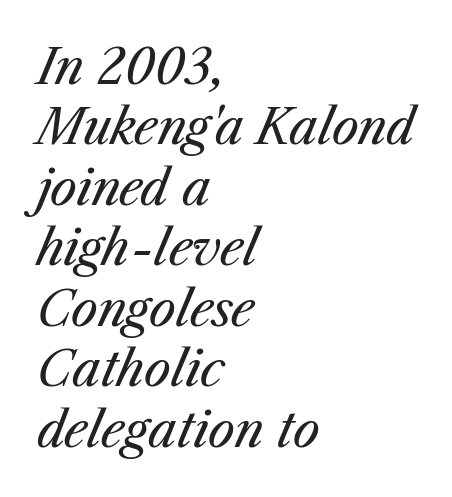
The image shows 48 px regular-weight type, italic (leaning right); set left-aligned, normal line spacing (1.26x), normal letter spacing, not underlined; medium stroke contrast and a medium x-height.
